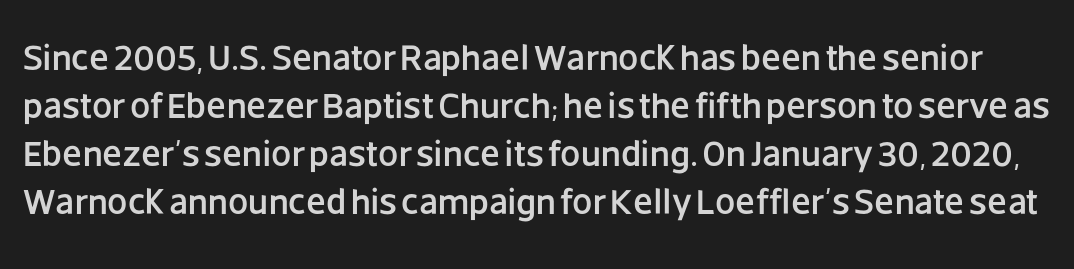
Note the varied advance widths — an 'i' is clearly narrower than an 'm'. How would I describe the line gaps? Plain and ordinary. Glyph-to-glyph distance matches everyday printed text. If you drew a line through each stem, it would be perfectly vertical.
